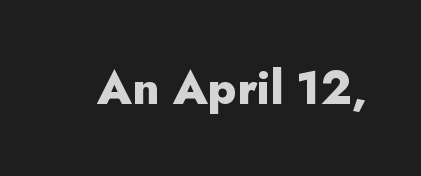
The glyphs are unaccompanied by any horizontal stroke below them. Each letter's strokes conclude bluntly, with no projecting serifs. In terms of weight, the rendering is a true, heavy bold. Proportional: the letters do not fall into vertical columns. Every stem runs plumb, perpendicular to the baseline. There is no visible air inserted between adjacent glyphs.
